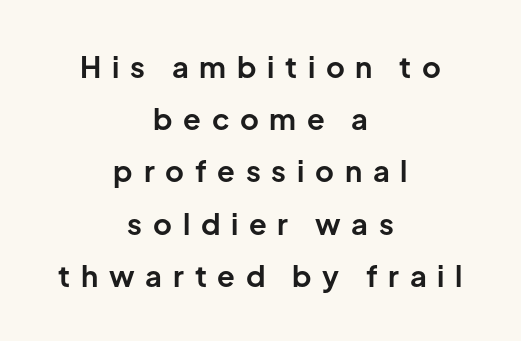
Only glyphs here, with clear space below each row. The horizontal fit of the characters is loose and conspicuously gappy. Typographic density is high because the face is bold. These lines stack symmetrically, like a column narrowing and widening about its center. Type style note: lacks serifs.
